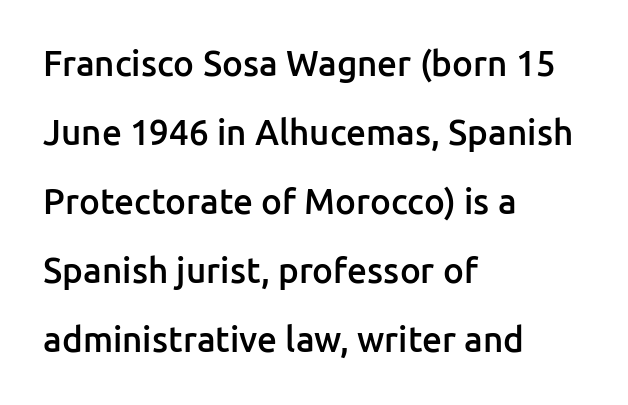
{"serif": "no", "italic": "no", "bold": "semi", "weight": "semibold", "width": "normal", "stroke_contrast": "low", "x_height": "medium", "monospaced": "no", "underline": "no", "align": "left", "line_spacing": "loose", "line_spacing_ratio": 1.97, "letter_spacing": "normal", "letter_spacing_em": 0.0, "glyph_px": 35}
